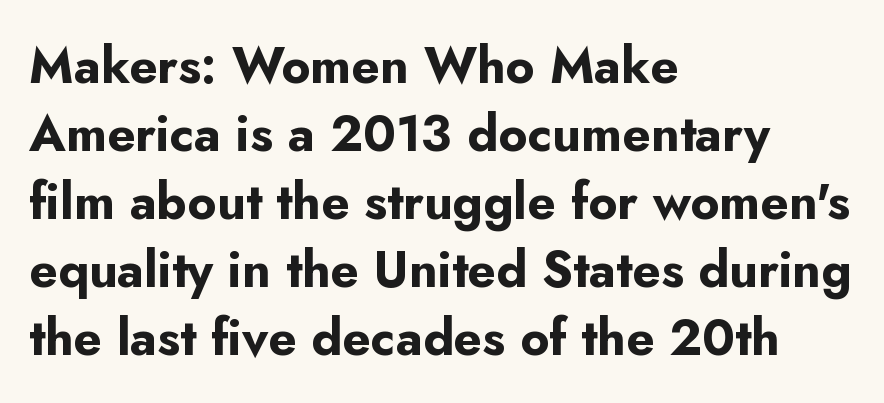
Q: Is the text bold? A: Yes.
Q: Is the text italic (slanted)? A: No, it is upright.
Q: Is the typeface a serif or a sans-serif typeface? A: Sans-serif.
Q: Is the text underlined? A: No.
Q: How is the paragraph aligned? A: Left-aligned.
Q: Is the spacing between letters normal or unusually wide? A: Normal.
Q: Is the spacing between lines tight, normal or loose? A: Normal.
Q: Width (condensed, normal, or wide)? A: Normal.
Q: Stroke contrast? A: Low.
Q: x-height? A: Small.
Q: Monospaced? A: No.
